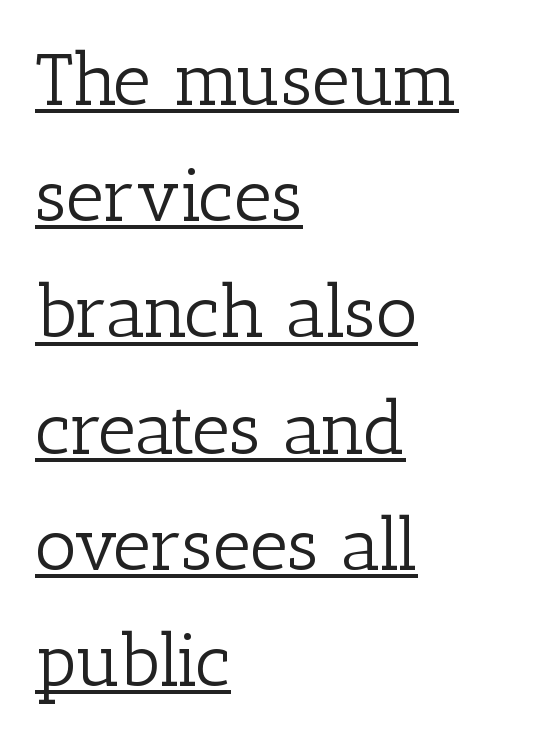
The image shows 74 px light serif type, upright; set left-aligned, normal line spacing (1.57x), normal letter spacing, underlined; low stroke contrast and a medium x-height.
